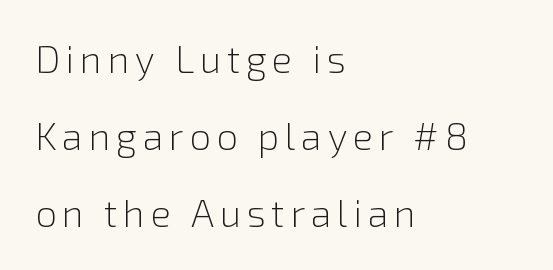
{"serif": "no", "italic": "no", "bold": "no", "weight": "light", "width": "normal", "x_height": "medium", "monospaced": "no", "underline": "no", "align": "left", "line_spacing": "loose", "line_spacing_ratio": 2.02, "glyph_px": 38}
